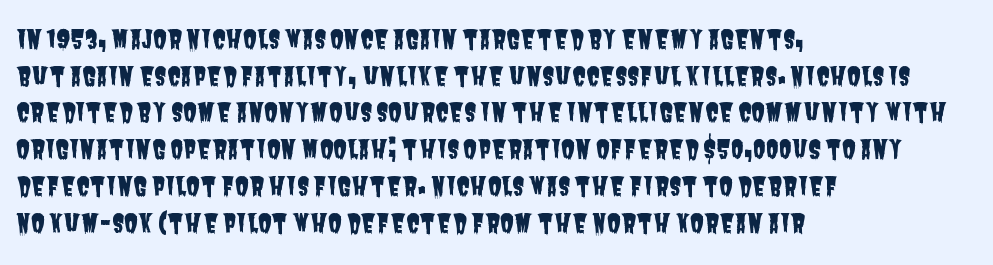
Q: Is the text underlined? A: No.
Q: How is the paragraph aligned? A: Left-aligned.
Q: Is the spacing between letters normal or unusually wide? A: Normal.
Q: Is the spacing between lines tight, normal or loose? A: Normal.
